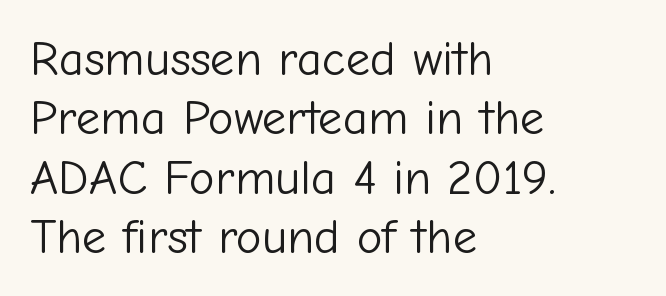
The image shows 49 px light sans-serif type, upright; set left-aligned, line spacing 1.21x, normal letter spacing, not underlined; low stroke contrast and a medium x-height.
